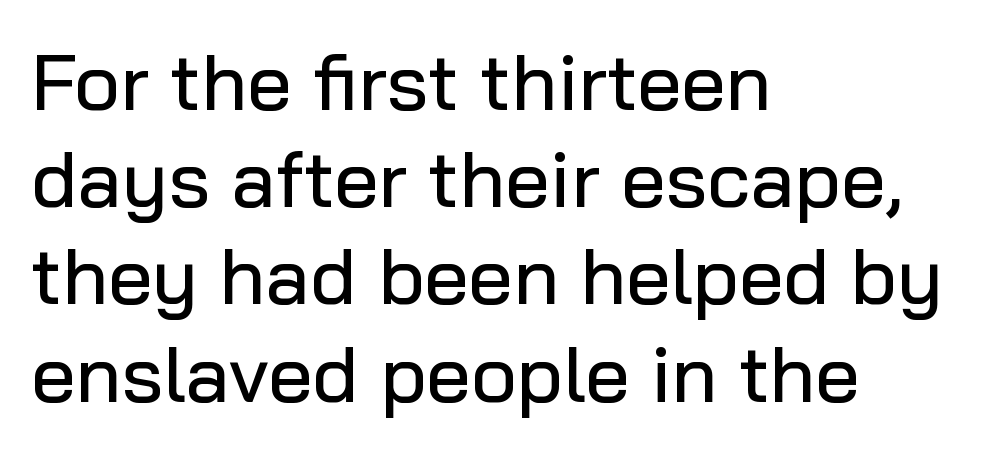
Is this a fixed-width face? No — the glyphs have proportional, varying widths. Rule under the text: the space is simply empty. No extra tracking has been applied to these lines. Designer's note — italics off, roman on. The lines in this sample share a left origin and differ only in where they stop. The face used here is a sans, in the tradition of grotesques and geometrics.
